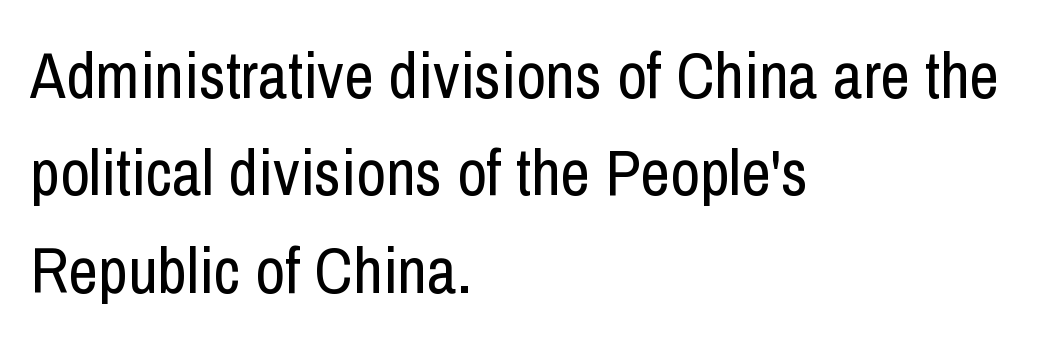
{"serif": "no", "italic": "no", "bold": "no", "weight": "regular", "width": "condensed", "stroke_contrast": "low", "x_height": "medium", "monospaced": "no", "underline": "no", "align": "left", "line_spacing": "normal", "line_spacing_ratio": 1.5, "letter_spacing": "normal", "letter_spacing_em": 0.0, "glyph_px": 65}
